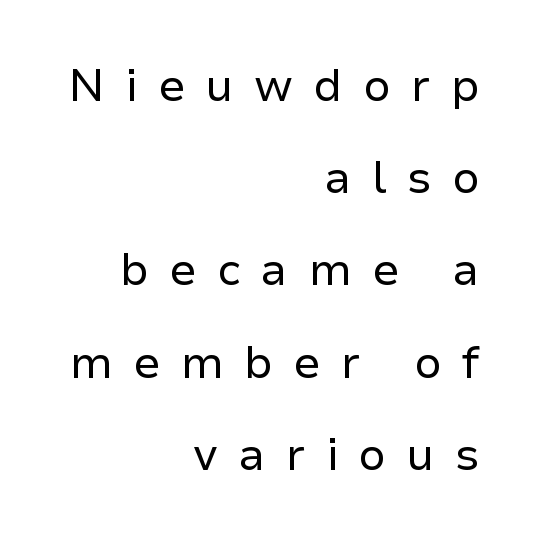
{"serif": "no", "italic": "no", "bold": "no", "weight": "regular", "width": "normal", "stroke_contrast": "low", "x_height": "medium", "monospaced": "no", "underline": "no", "align": "right", "line_spacing": "loose", "line_spacing_ratio": 2.05, "letter_spacing": "wide", "letter_spacing_em": 0.45, "glyph_px": 45}
